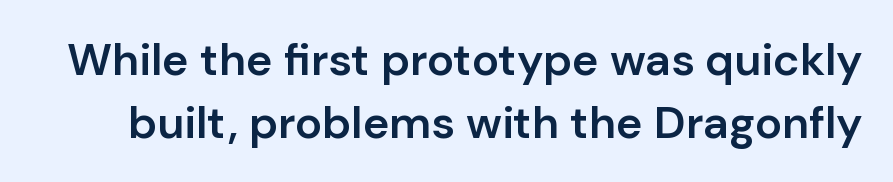
{"serif": "no", "italic": "no", "bold": "semi", "weight": "semibold", "width": "normal", "stroke_contrast": "low", "x_height": "medium", "monospaced": "no", "underline": "no", "line_spacing": "normal", "line_spacing_ratio": 1.39, "letter_spacing": "normal", "letter_spacing_em": 0.0, "glyph_px": 45}
